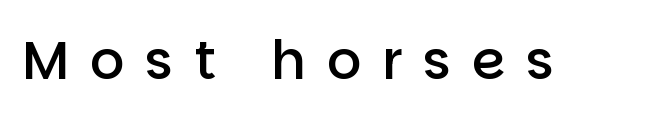
{"serif": "no", "italic": "no", "bold": "semi", "weight": "semibold", "width": "normal", "stroke_contrast": "low", "x_height": "large", "monospaced": "no", "underline": "no", "letter_spacing": "wide", "letter_spacing_em": 0.38, "glyph_px": 54}
